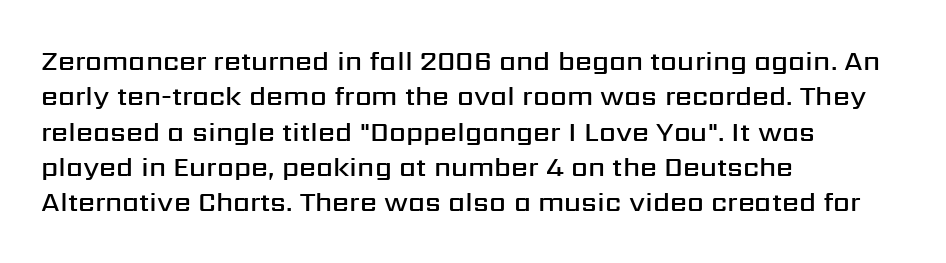
Nobody drew a line under any word here. In terms of leading, this rendering sits right in the middle. Typographic density is moderately raised because the face is semibold. Standard letterfit; no display-style spreading of the glyphs. The text block is weighted toward the left margin, trailing off unevenly rightward. The lettering stays uniformly vertical, giving the passage a roman look.
